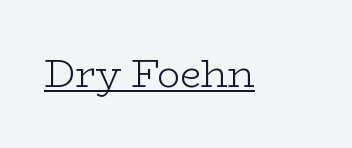
{"serif": "yes", "italic": "no", "bold": "no", "weight": "light", "width": "wide", "stroke_contrast": "low", "x_height": "medium", "monospaced": "no", "underline": "yes", "letter_spacing": "normal", "letter_spacing_em": 0.0, "glyph_px": 38}
